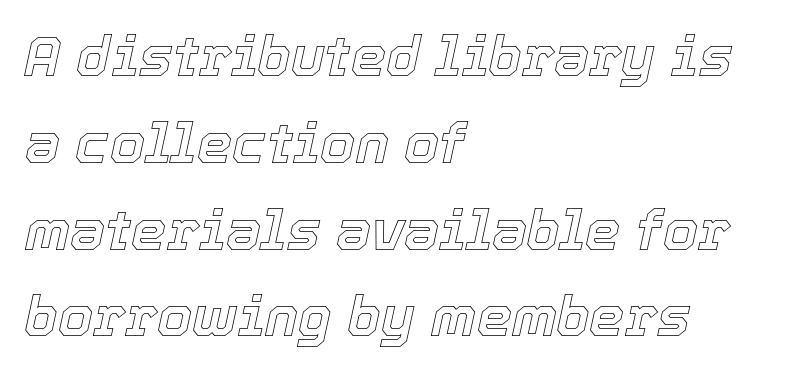
The image shows 56 px text type, italic (leaning right); set left-aligned, normal line spacing (1.55x), normal letter spacing, not underlined; a medium x-height.
